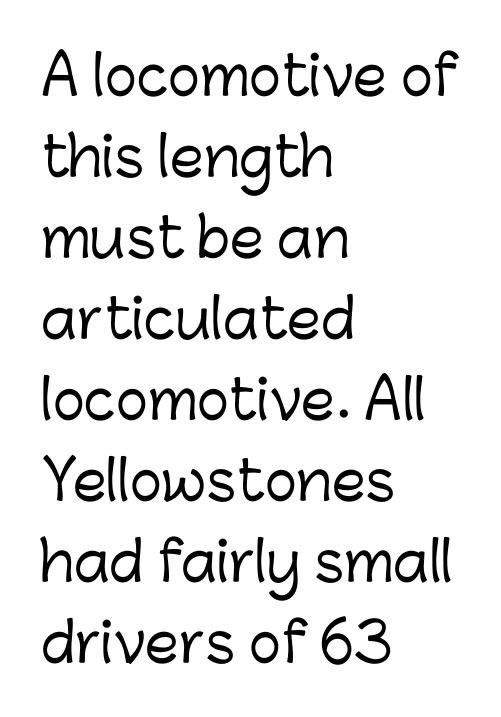
Q: Is the text italic (slanted)? A: No, it is upright.
Q: Is the typeface a serif or a sans-serif typeface? A: Sans-serif.
Q: Is the text underlined? A: No.
Q: How is the paragraph aligned? A: Left-aligned.
Q: Is the spacing between letters normal or unusually wide? A: Normal.
Q: Is the spacing between lines tight, normal or loose? A: Normal.
Q: Width (condensed, normal, or wide)? A: Normal.
Q: Stroke contrast? A: Low.
Q: x-height? A: Medium.
Q: Monospaced? A: No.
